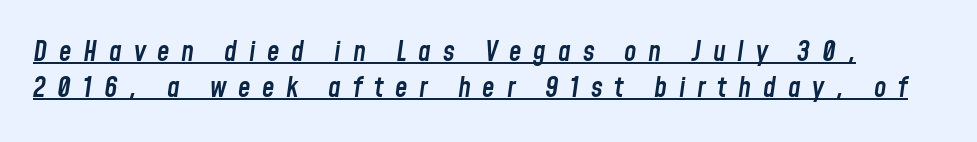
The image shows 28 px semibold, condensed type, italic (leaning right); set normal line spacing (1.28x), unusually wide letter spacing (+0.42 em), underlined; low stroke contrast and a medium x-height.
